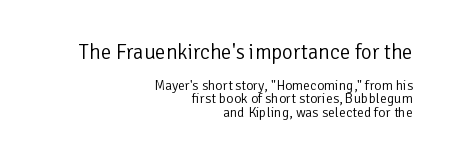
Q: Is the text bold? A: No.
Q: Is the text italic (slanted)? A: No, it is upright.
Q: Is the text underlined? A: No.
Q: How is the paragraph aligned? A: Right-aligned.
Q: Is the spacing between letters normal or unusually wide? A: Normal.
Q: Is the spacing between lines tight, normal or loose? A: Tight.
Q: Which block of text is set in a larger size, the first (top) or the second (bottom)? A: The first (top) one.
